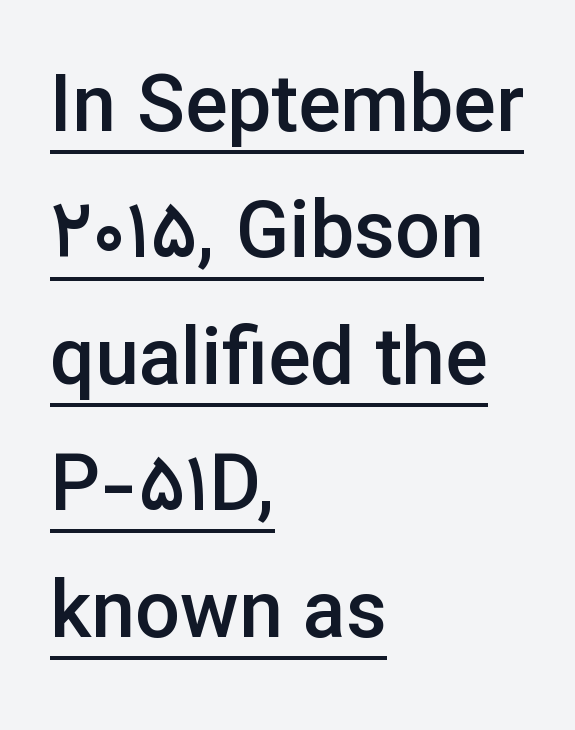
{"serif": "no", "italic": "no", "bold": "semi", "weight": "semibold", "width": "normal", "stroke_contrast": "low", "x_height": "medium", "monospaced": "no", "underline": "yes", "align": "left", "line_spacing": "normal", "line_spacing_ratio": 1.6, "letter_spacing": "normal", "letter_spacing_em": 0.0, "glyph_px": 79}
